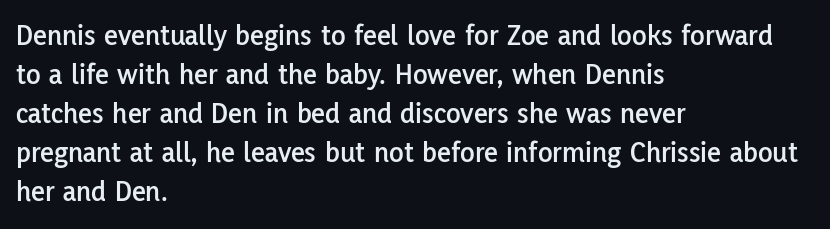
The image shows 30 px sans-serif type, upright; set left-aligned, normal line spacing (1.3x), normal letter spacing, not underlined; low stroke contrast and a medium x-height.
